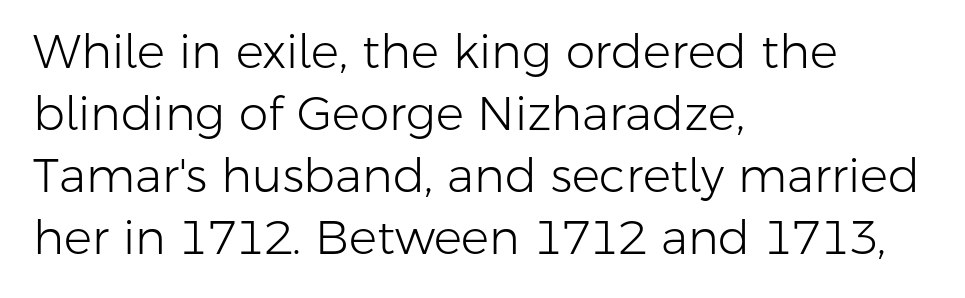
{"serif": "no", "italic": "no", "bold": "no", "weight": "light", "width": "normal", "stroke_contrast": "low", "x_height": "medium", "monospaced": "no", "underline": "no", "align": "left", "line_spacing": "normal", "line_spacing_ratio": 1.32, "letter_spacing": "normal", "letter_spacing_em": 0.0, "glyph_px": 47}
